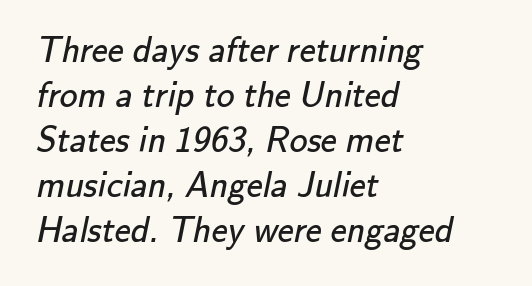
The image shows 36 px regular-weight sans-serif type; set left-aligned, normal line spacing (1.25x), normal letter spacing, not underlined; low stroke contrast and a small x-height.
